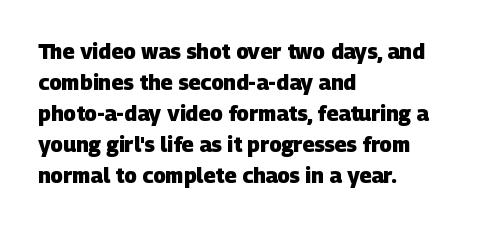
{"bold": "yes", "underline": "no", "align": "left", "line_spacing": "normal", "line_spacing_ratio": 1.48, "letter_spacing": "normal", "letter_spacing_em": 0.0, "glyph_px": 21}
